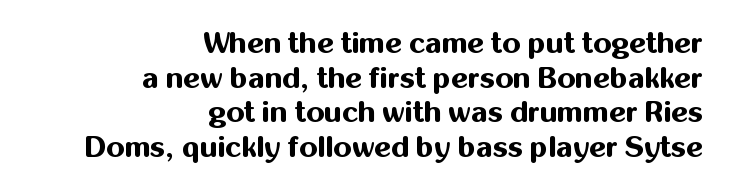
Q: Is the text bold? A: Yes.
Q: Is the text italic (slanted)? A: No, it is upright.
Q: Is the typeface a serif or a sans-serif typeface? A: Sans-serif.
Q: Is the text underlined? A: No.
Q: How is the paragraph aligned? A: Right-aligned.
Q: Is the spacing between letters normal or unusually wide? A: Normal.
Q: Width (condensed, normal, or wide)? A: Normal.
Q: Stroke contrast? A: Medium.
Q: x-height? A: Medium.
Q: Monospaced? A: No.
